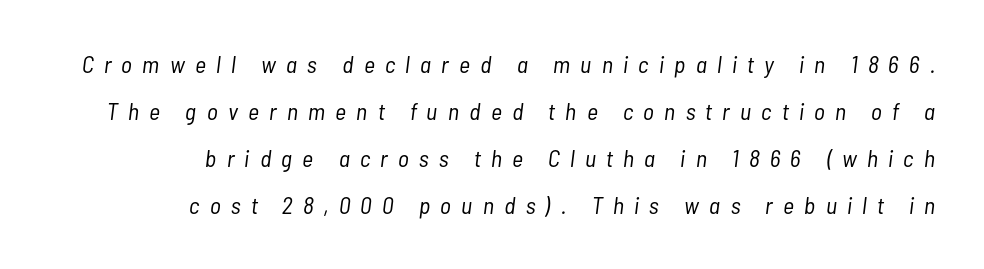
Q: Is the text bold? A: No.
Q: Is the text italic (slanted)? A: Yes, it leans right by about 7 degrees.
Q: Is the text underlined? A: No.
Q: How is the paragraph aligned? A: Right-aligned.
Q: Is the spacing between letters normal or unusually wide? A: Unusually wide.
Q: Is the spacing between lines tight, normal or loose? A: Loose.
